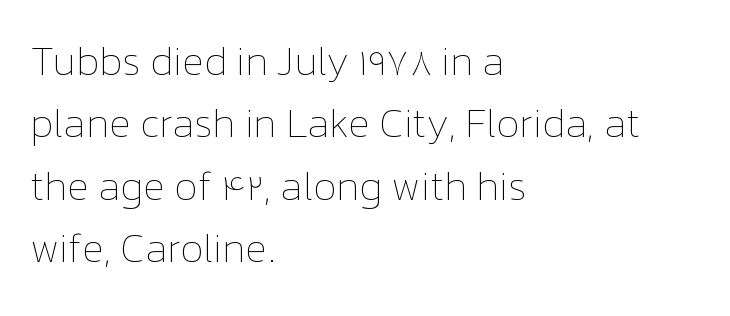
{"italic": "no", "bold": "no", "weight": "thin", "width": "normal", "stroke_contrast": "low", "x_height": "medium", "monospaced": "no", "underline": "no", "align": "left", "line_spacing": "normal", "line_spacing_ratio": 1.56, "letter_spacing": "normal", "letter_spacing_em": 0.0, "glyph_px": 40}
